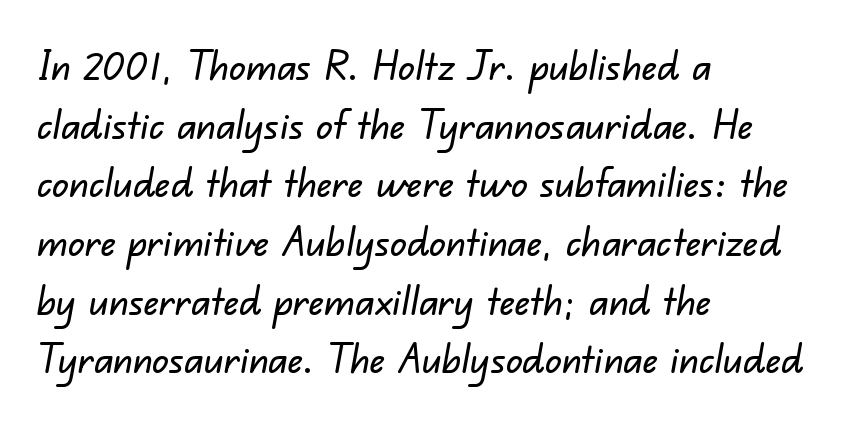
{"serif": "no", "width": "normal", "stroke_contrast": "low", "x_height": "small", "monospaced": "no", "underline": "no", "align": "left", "line_spacing": "normal", "line_spacing_ratio": 1.43, "letter_spacing": "normal", "letter_spacing_em": 0.0, "glyph_px": 41}
